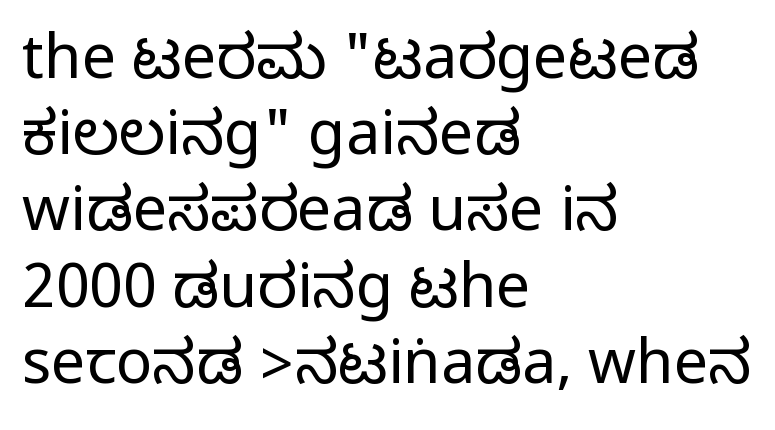
Q: Is the text italic (slanted)? A: No, it is upright.
Q: Is the typeface a serif or a sans-serif typeface? A: Sans-serif.
Q: Is the text underlined? A: No.
Q: How is the paragraph aligned? A: Left-aligned.
Q: Is the spacing between letters normal or unusually wide? A: Normal.
Q: Is the spacing between lines tight, normal or loose? A: Normal.
Q: Width (condensed, normal, or wide)? A: Condensed.
Q: Stroke contrast? A: Medium.
Q: Monospaced? A: No.
